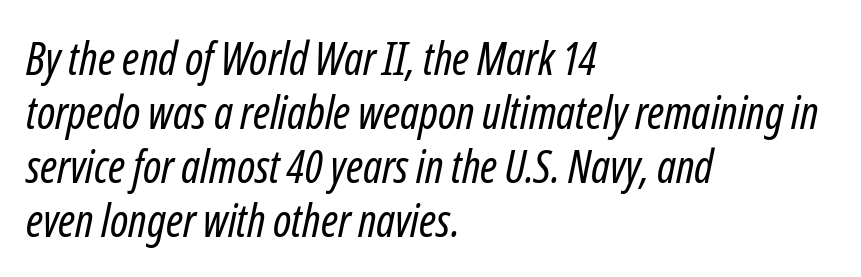
{"italic": "yes", "lean": "right", "slant_degrees": 12, "bold": "no", "weight": "regular", "width": "condensed", "stroke_contrast": "low", "x_height": "medium", "monospaced": "no", "underline": "no", "align": "left", "line_spacing_ratio": 1.2, "letter_spacing": "normal", "letter_spacing_em": 0.0, "glyph_px": 45}
